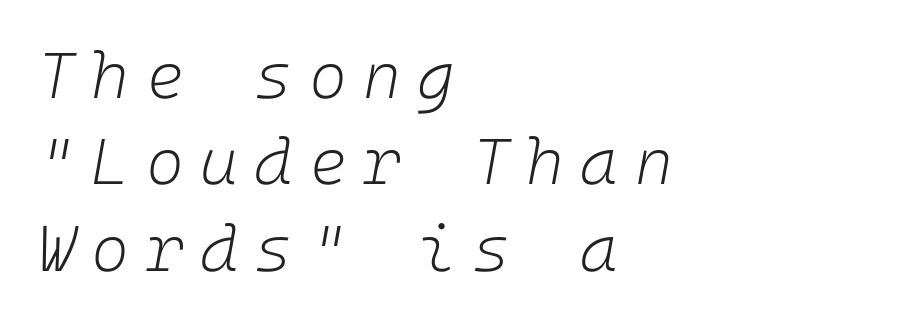
The image shows 65 px light type, italic (leaning right); set left-aligned, normal line spacing (1.33x), unusually wide letter spacing (+0.25 em), not underlined; low stroke contrast and a medium x-height.
